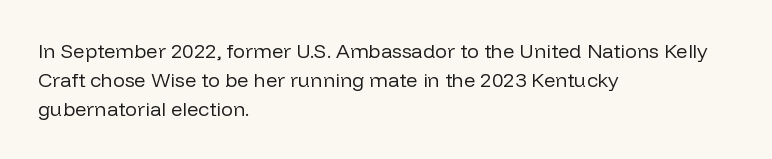
Q: Is the text bold? A: No.
Q: Is the text italic (slanted)? A: No, it is upright.
Q: Is the text underlined? A: No.
Q: How is the paragraph aligned? A: Left-aligned.
Q: Is the spacing between letters normal or unusually wide? A: Normal.
Q: Is the spacing between lines tight, normal or loose? A: Normal.
